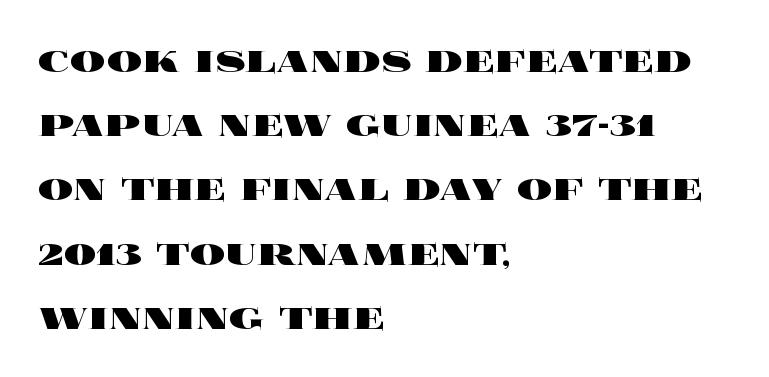
{"italic": "no", "bold": "yes", "weight": "heavy", "width": "wide", "x_height": "large", "monospaced": "no", "underline": "no", "align": "left", "line_spacing": "normal", "line_spacing_ratio": 1.46, "letter_spacing": "normal", "letter_spacing_em": 0.0, "glyph_px": 44}
